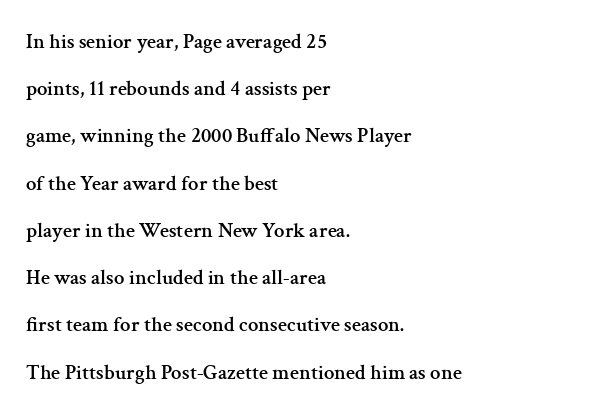
Look at the tracking — it's just the regular setting, nothing added. Tall strokes in this sample are plumb rather than angled. What's the leading like? Stretched, with rows far apart. Casual observation: everything's shoved over to the left.
